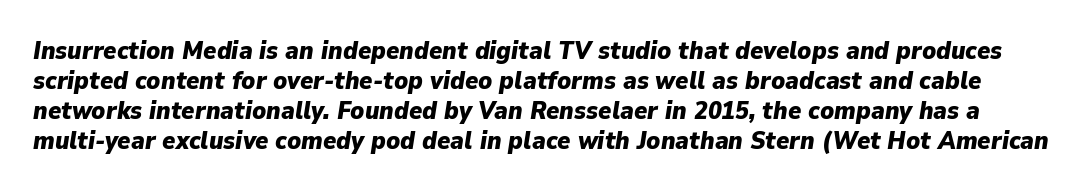
The image shows 25 px bold type, italic (leaning right); set line spacing 1.2x, normal letter spacing, not underlined.
